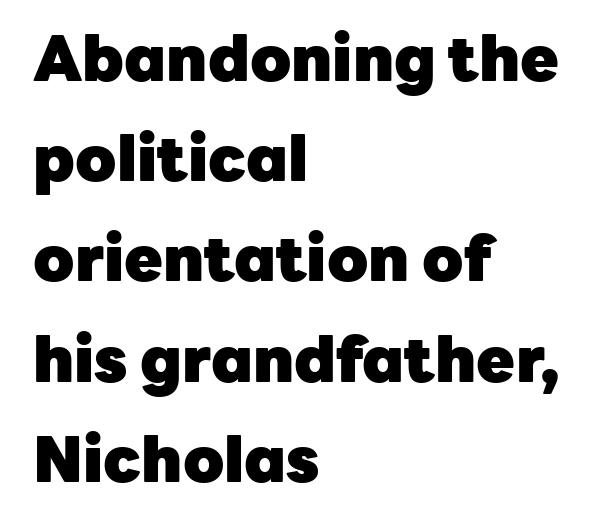
Q: Is the text bold? A: Yes.
Q: Is the text italic (slanted)? A: No, it is upright.
Q: Is the typeface a serif or a sans-serif typeface? A: Sans-serif.
Q: Is the text underlined? A: No.
Q: How is the paragraph aligned? A: Left-aligned.
Q: Is the spacing between letters normal or unusually wide? A: Normal.
Q: Is the spacing between lines tight, normal or loose? A: Normal.
Q: Width (condensed, normal, or wide)? A: Normal.
Q: Stroke contrast? A: Low.
Q: x-height? A: Medium.
Q: Monospaced? A: No.
